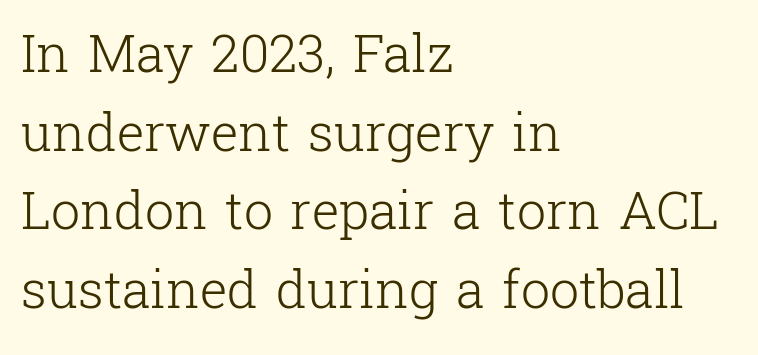
Q: Is the text bold? A: No.
Q: Is the text italic (slanted)? A: No, it is upright.
Q: Is the typeface a serif or a sans-serif typeface? A: Serif.
Q: Is the text underlined? A: No.
Q: How is the paragraph aligned? A: Left-aligned.
Q: Is the spacing between letters normal or unusually wide? A: Normal.
Q: Is the spacing between lines tight, normal or loose? A: Normal.
Q: Width (condensed, normal, or wide)? A: Normal.
Q: Stroke contrast? A: Low.
Q: x-height? A: Medium.
Q: Monospaced? A: No.
